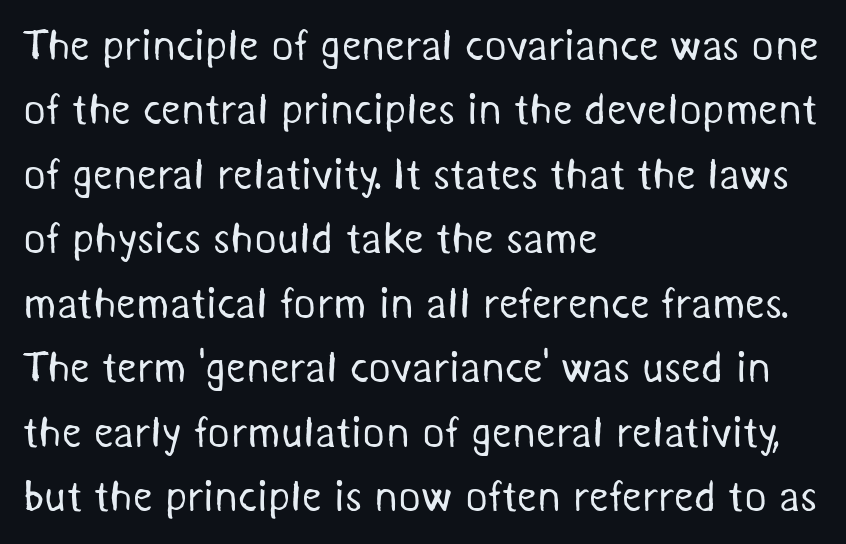
The image shows 43 px regular-weight sans-serif type; set left-aligned, normal line spacing (1.5x), normal letter spacing, not underlined; medium stroke contrast and a medium x-height.
